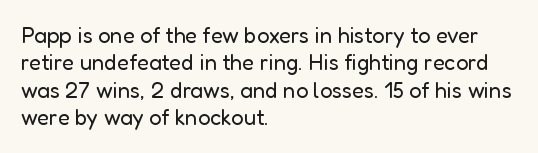
Q: Is the text bold? A: No.
Q: Is the text italic (slanted)? A: No, it is upright.
Q: Is the text underlined? A: No.
Q: How is the paragraph aligned? A: Left-aligned.
Q: Is the spacing between letters normal or unusually wide? A: Normal.
Q: Is the spacing between lines tight, normal or loose? A: Normal.
